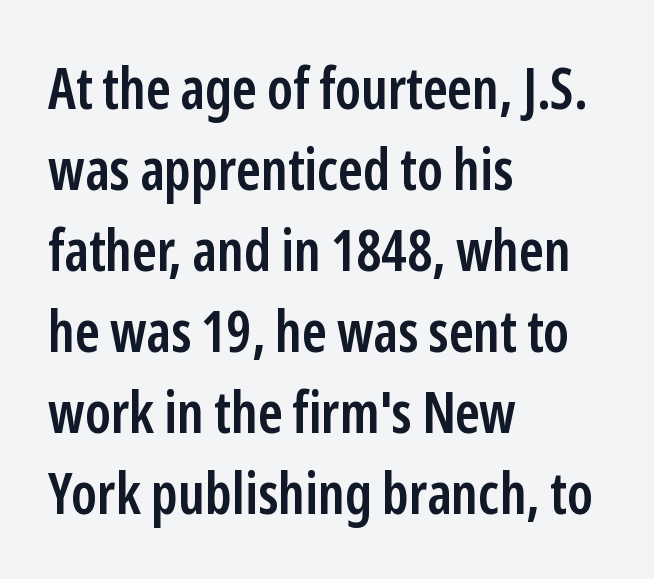
The image shows 57 px semibold, condensed sans-serif type, upright; set left-aligned, normal line spacing (1.42x), normal letter spacing, not underlined; low stroke contrast and a medium x-height.
